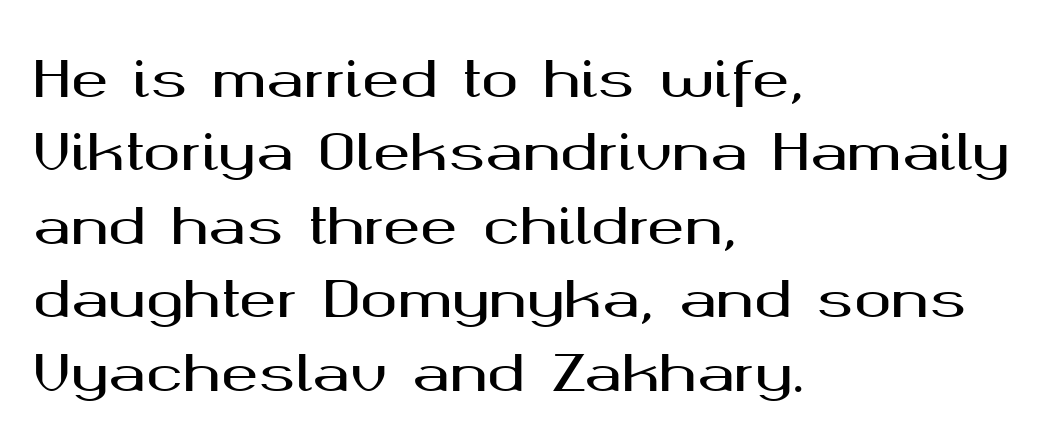
Rendered with straight, roman letterforms. Bare-footed words on every line. Words appear dense and cohesive because spacing is normal. The passage shown is typeset with a sans-serif family.
